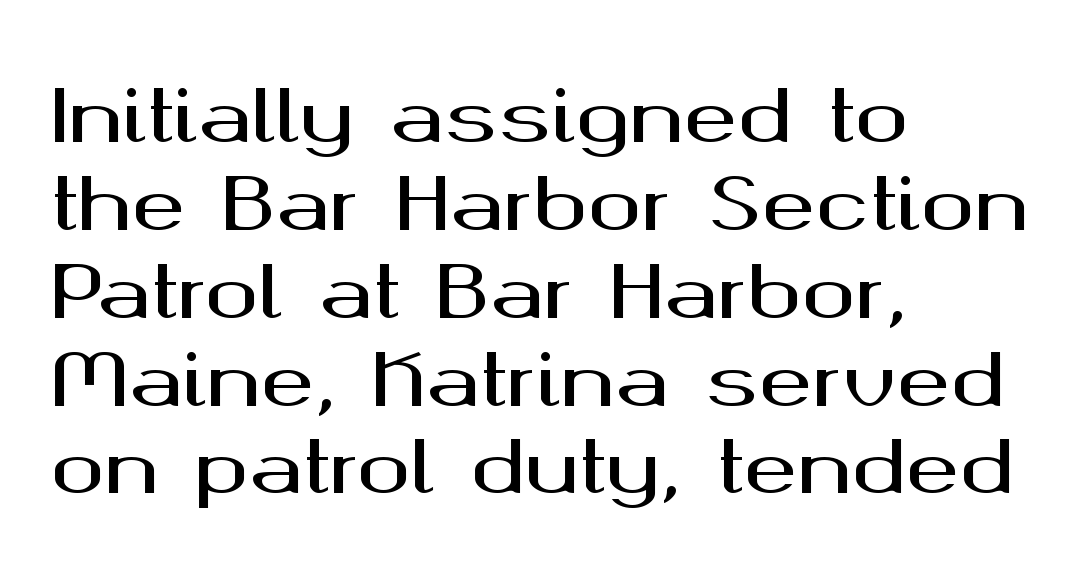
{"serif": "no", "italic": "no", "width": "wide", "stroke_contrast": "medium", "x_height": "medium", "monospaced": "no", "underline": "no", "align": "left", "line_spacing_ratio": 1.22, "letter_spacing": "normal", "letter_spacing_em": 0.0, "glyph_px": 72}
